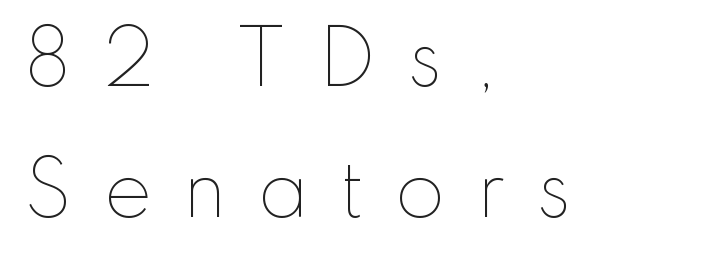
Q: Is the text bold? A: No.
Q: Is the text italic (slanted)? A: No, it is upright.
Q: Is the text underlined? A: No.
Q: How is the paragraph aligned? A: Left-aligned.
Q: Is the spacing between letters normal or unusually wide? A: Unusually wide.
Q: Width (condensed, normal, or wide)? A: Normal.
Q: Stroke contrast? A: Low.
Q: x-height? A: Small.
Q: Monospaced? A: No.
